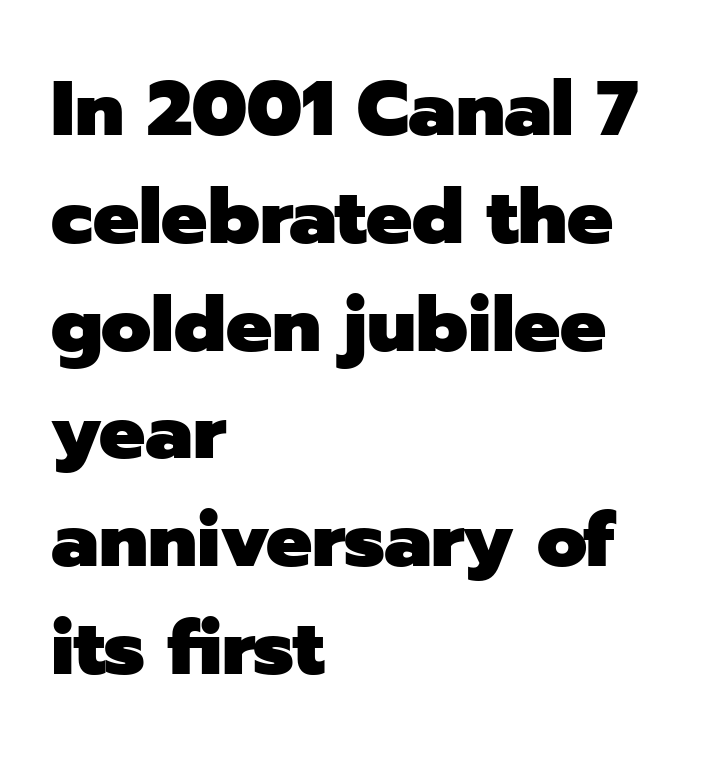
You could not count columns in this text — the font is proportionally spaced. Visually the block forms a straight wall on the left and a jagged coastline on the right. The glyphs have the mass of a bold cut. Serifs: no, the terminals of the letterforms are clean.
